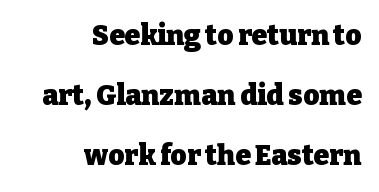
{"serif": "yes", "italic": "no", "bold": "yes", "weight": "heavy", "width": "normal", "stroke_contrast": "low", "x_height": "medium", "monospaced": "no", "underline": "no", "align": "right", "line_spacing": "loose", "line_spacing_ratio": 2.15, "letter_spacing": "normal", "letter_spacing_em": 0.0, "glyph_px": 28}
